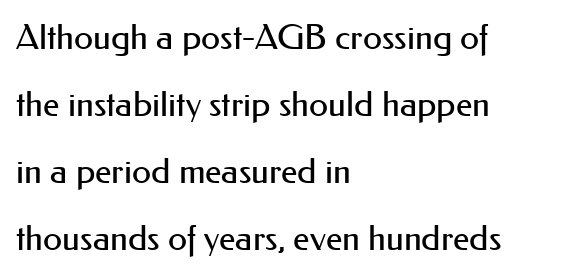
The image shows 35 px regular-weight sans-serif type, upright; set left-aligned, loose line spacing (1.91x), normal letter spacing, not underlined; medium stroke contrast and a small x-height.
